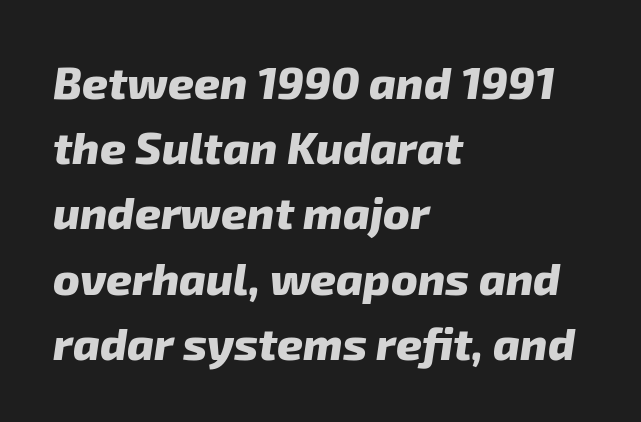
Q: Is the text bold? A: Yes.
Q: Is the typeface a serif or a sans-serif typeface? A: Sans-serif.
Q: Is the text underlined? A: No.
Q: How is the paragraph aligned? A: Left-aligned.
Q: Is the spacing between letters normal or unusually wide? A: Normal.
Q: Is the spacing between lines tight, normal or loose? A: Normal.
Q: Width (condensed, normal, or wide)? A: Normal.
Q: Stroke contrast? A: Low.
Q: x-height? A: Medium.
Q: Monospaced? A: No.
